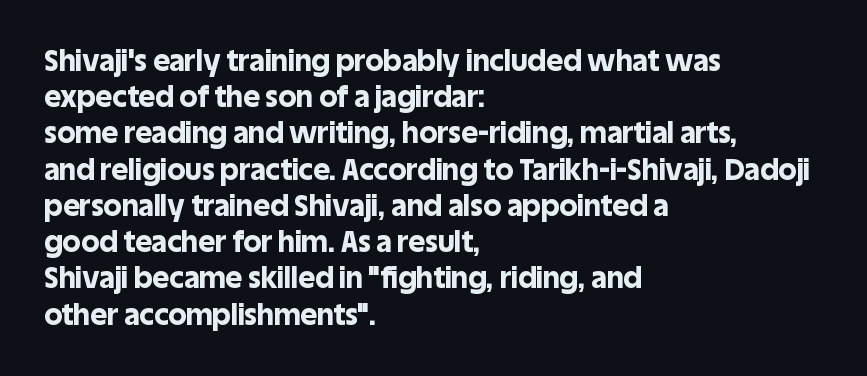
The image shows 29 px bold sans-serif type, upright; set left-aligned, normal line spacing (1.25x), normal letter spacing, not underlined; a large x-height.
